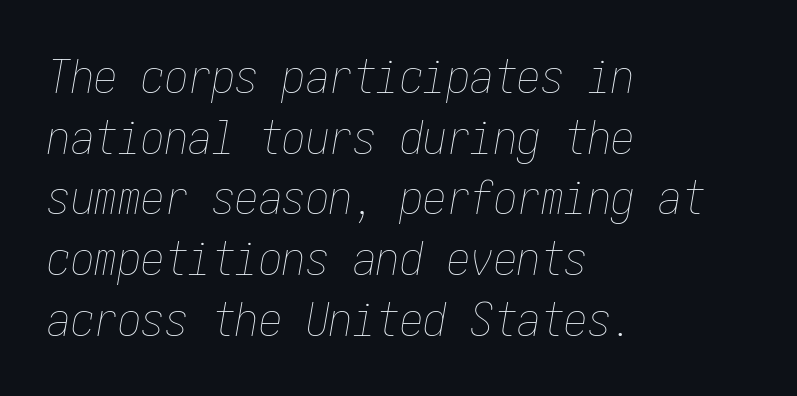
{"italic": "yes", "lean": "right", "slant_degrees": 10, "bold": "no", "weight": "thin", "width": "condensed", "stroke_contrast": "low", "x_height": "medium", "underline": "no", "align": "left", "line_spacing": "normal", "line_spacing_ratio": 1.29, "letter_spacing": "normal", "letter_spacing_em": 0.0, "glyph_px": 47}
